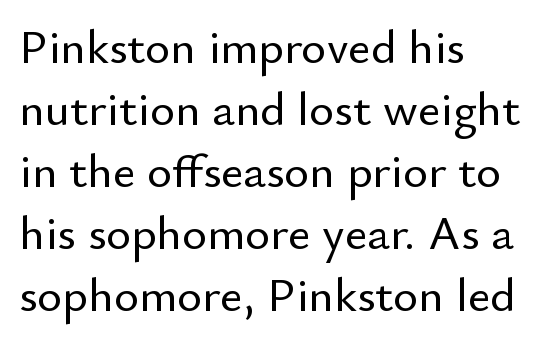
{"serif": "no", "italic": "no", "width": "normal", "stroke_contrast": "low", "x_height": "small", "monospaced": "no", "underline": "no", "align": "left", "line_spacing": "normal", "line_spacing_ratio": 1.29, "letter_spacing": "normal", "letter_spacing_em": 0.0, "glyph_px": 48}
